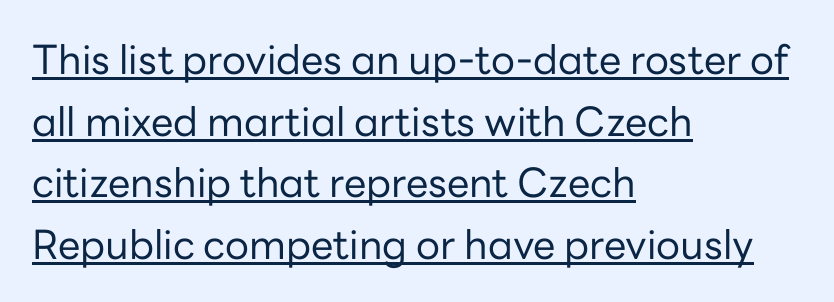
Q: Is the text bold? A: No.
Q: Is the text italic (slanted)? A: No, it is upright.
Q: Is the typeface a serif or a sans-serif typeface? A: Sans-serif.
Q: Is the text underlined? A: Yes.
Q: How is the paragraph aligned? A: Left-aligned.
Q: Is the spacing between letters normal or unusually wide? A: Normal.
Q: Is the spacing between lines tight, normal or loose? A: Normal.
Q: Width (condensed, normal, or wide)? A: Normal.
Q: Stroke contrast? A: Low.
Q: x-height? A: Medium.
Q: Monospaced? A: No.
